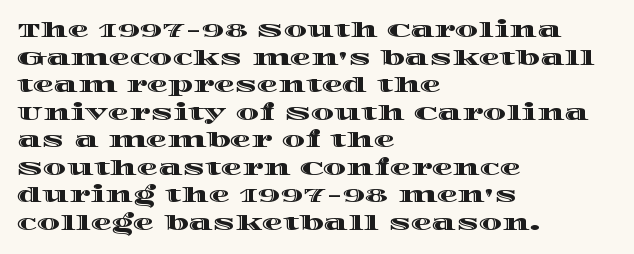
{"italic": "no", "underline": "no", "align": "left", "line_spacing": "normal", "line_spacing_ratio": 1.31, "letter_spacing": "normal", "letter_spacing_em": 0.0, "glyph_px": 21}
